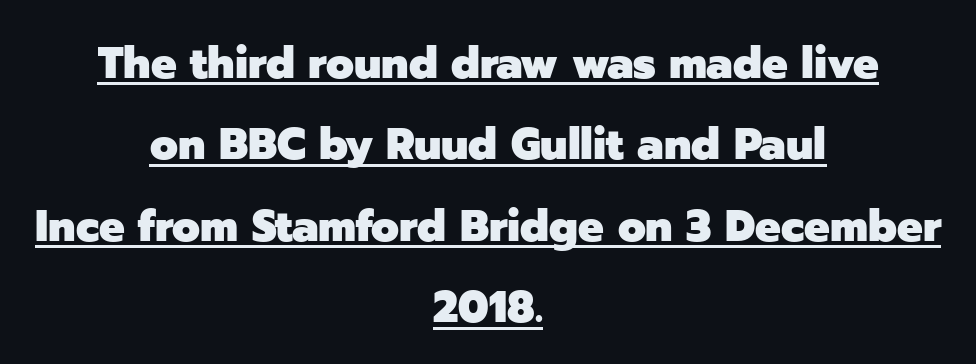
{"serif": "no", "italic": "no", "bold": "yes", "weight": "heavy", "width": "normal", "stroke_contrast": "low", "x_height": "medium", "monospaced": "no", "underline": "yes", "align": "center", "line_spacing_ratio": 1.81, "letter_spacing": "normal", "letter_spacing_em": 0.0, "glyph_px": 45}
